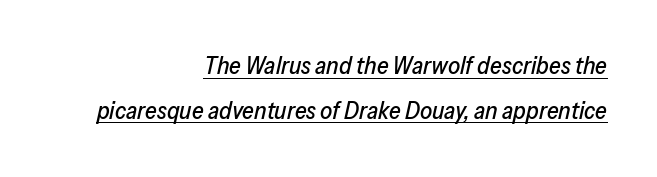
Like a heading marked for emphasis, these lines bear an underscore. Yep, that's italic — everything's leaning. What stands out about the letter spacing? Nothing — it is the standard amount. The paragraph has a hard right edge and a soft left edge.
